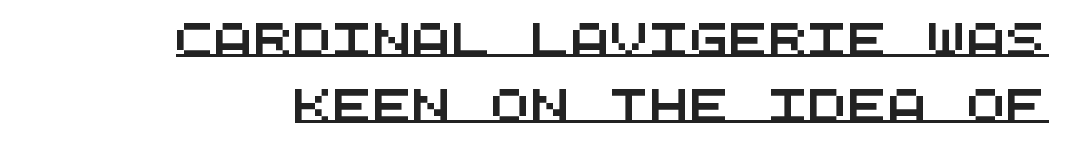
The image shows 33 px wide sans-serif type, monospaced; set right-aligned, loose line spacing (2.01x), normal letter spacing, underlined; medium stroke contrast and a large x-height.
